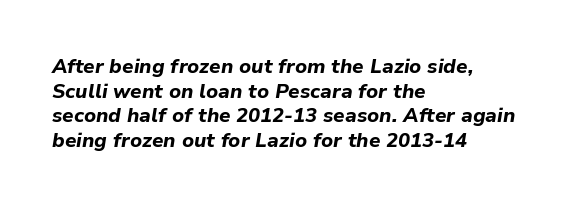
Strokes here are thick enough to call this a true bold. The text block is weighted toward the left margin, trailing off unevenly rightward. Letters rest on an invisible, unmarked baseline. Tall strokes in this sample are angled rather than plumb. Default kerning and tracking; the words read as compact shapes.
